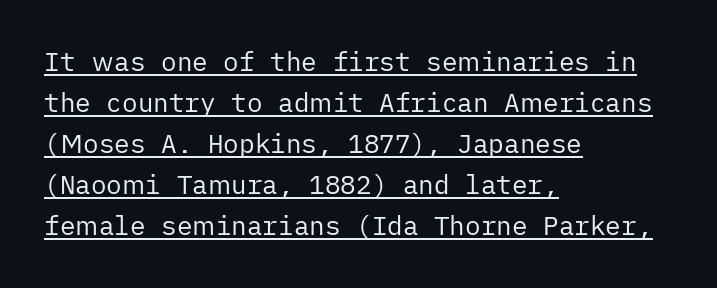
Q: Is the text bold? A: No.
Q: Is the text italic (slanted)? A: No, it is upright.
Q: Is the text underlined? A: Yes.
Q: How is the paragraph aligned? A: Left-aligned.
Q: Is the spacing between letters normal or unusually wide? A: Normal.
Q: Is the spacing between lines tight, normal or loose? A: Normal.
